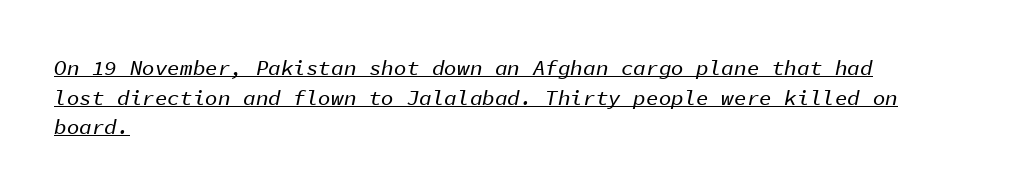
Q: Is the text italic (slanted)? A: Yes, it leans right by about 11 degrees.
Q: Is the text underlined? A: Yes.
Q: How is the paragraph aligned? A: Left-aligned.
Q: Is the spacing between letters normal or unusually wide? A: Normal.
Q: Is the spacing between lines tight, normal or loose? A: Normal.
